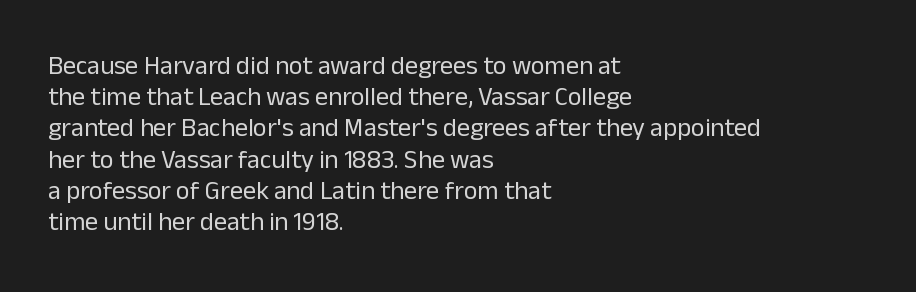
{"italic": "no", "bold": "no", "underline": "no", "align": "left", "line_spacing_ratio": 1.2, "letter_spacing": "normal", "letter_spacing_em": 0.0, "glyph_px": 26}
